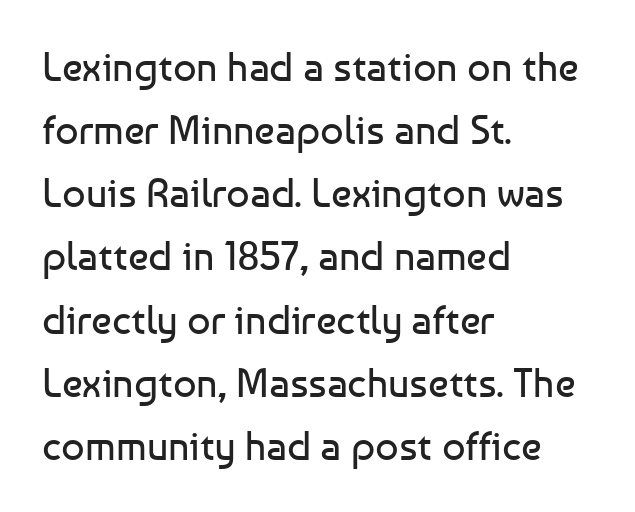
The image shows 41 px regular-weight sans-serif type, upright; set left-aligned, normal line spacing (1.54x), normal letter spacing, not underlined; low stroke contrast and a medium x-height.
